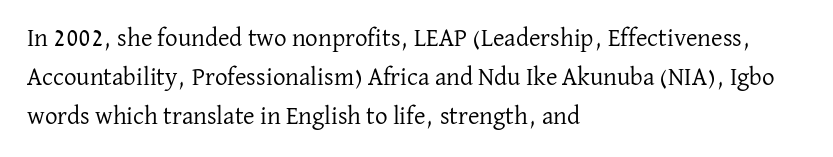
{"italic": "no", "bold": "no", "underline": "no", "align": "left", "line_spacing": "normal", "line_spacing_ratio": 1.56, "letter_spacing": "normal", "letter_spacing_em": 0.0, "glyph_px": 25}
